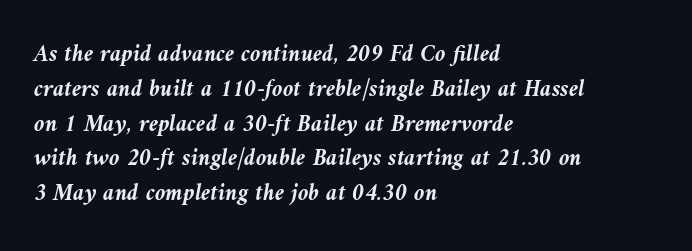
{"italic": "yes", "lean": "left", "slant_degrees": 10, "bold": "yes", "underline": "no", "align": "left", "line_spacing": "normal", "line_spacing_ratio": 1.45, "letter_spacing": "normal", "letter_spacing_em": 0.0, "glyph_px": 24}
